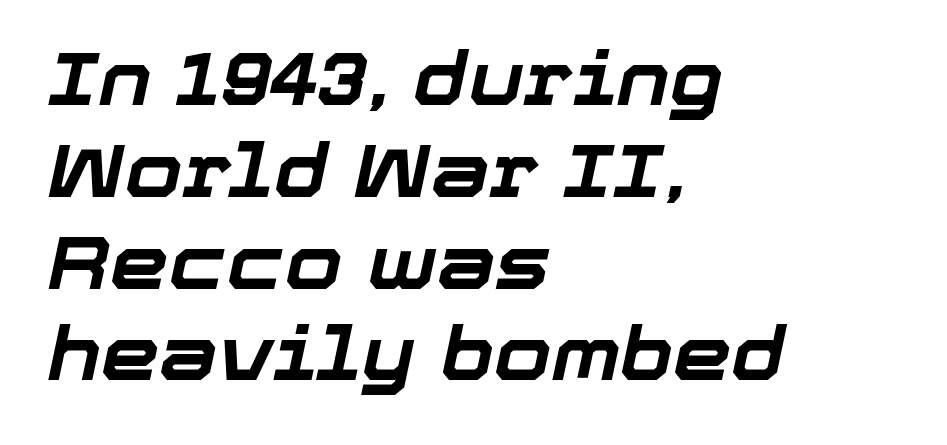
The image shows 74 px bold type, italic (leaning right); set left-aligned, line spacing 1.24x, normal letter spacing, not underlined; low stroke contrast and a medium x-height.
